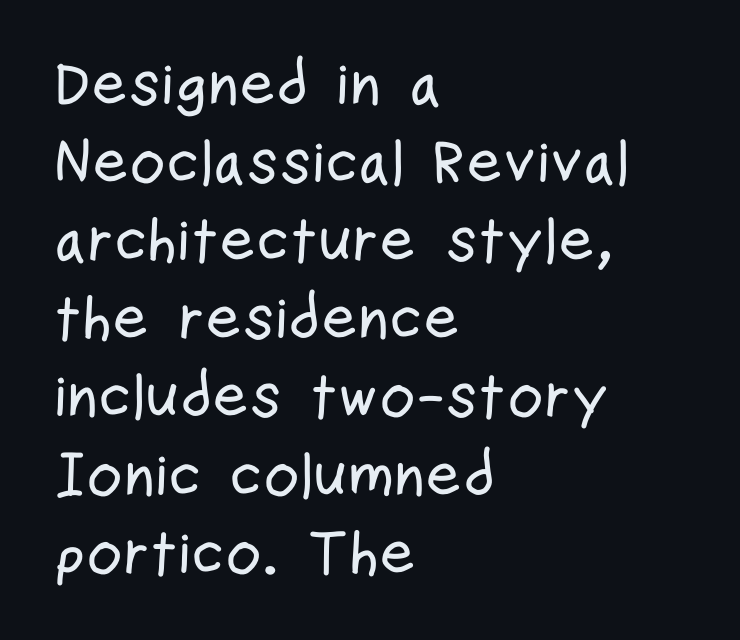
Q: Is the text italic (slanted)? A: No, it is upright.
Q: Is the typeface a serif or a sans-serif typeface? A: Sans-serif.
Q: Is the text underlined? A: No.
Q: How is the paragraph aligned? A: Left-aligned.
Q: Is the spacing between letters normal or unusually wide? A: Normal.
Q: Is the spacing between lines tight, normal or loose? A: Normal.
Q: Width (condensed, normal, or wide)? A: Condensed.
Q: Stroke contrast? A: Low.
Q: x-height? A: Medium.
Q: Monospaced? A: No.
